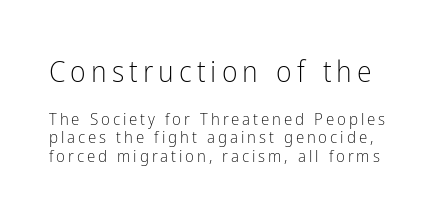
{"serif": "no", "italic": "no", "bold": "no", "weight": "light", "width": "condensed", "stroke_contrast": "low", "x_height": "medium", "monospaced": "no", "underline": "no", "line_spacing": "tight", "line_spacing_ratio": 1.09, "larger_block": "first", "size_ratio": 1.76, "glyph_px": 30}
